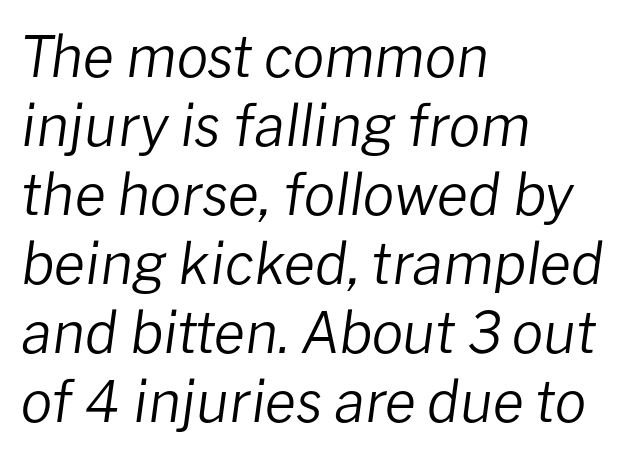
This sample uses plain, unmodified letter spacing. Slanted lettering throughout. Stems here are at most as thick as an everyday book face. The letters advance in unequal steps, a hallmark of proportional type. Horizontally, the lines are justified to the leading edge only.
